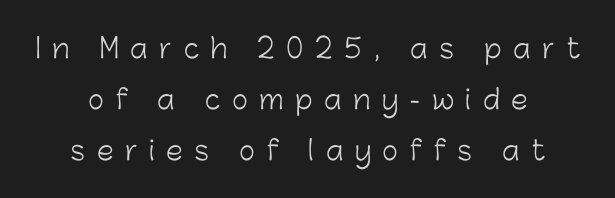
{"italic": "no", "bold": "no", "underline": "no", "line_spacing_ratio": 1.88, "letter_spacing": "wide", "letter_spacing_em": 0.43, "glyph_px": 27}
